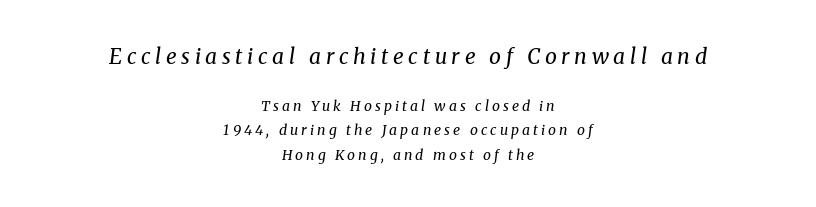
{"italic": "yes", "lean": "right", "slant_degrees": 8, "bold": "no", "underline": "no", "align": "center", "line_spacing_ratio": 1.75, "letter_spacing": "wide", "letter_spacing_em": 0.22, "larger_block": "first", "size_ratio": 1.5, "glyph_px": 21}
